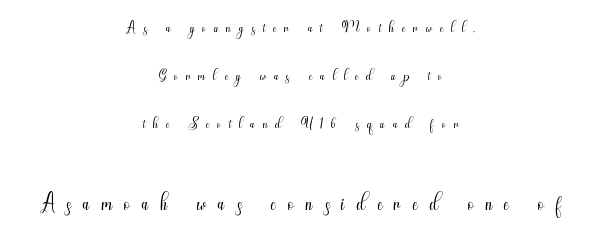
{"serif": "no", "bold": "no", "weight": "light", "width": "condensed", "stroke_contrast": "medium", "x_height": "small", "monospaced": "no", "underline": "no", "align": "center", "line_spacing": "loose", "line_spacing_ratio": 2.19, "letter_spacing": "wide", "letter_spacing_em": 0.36, "larger_block": "second", "size_ratio": 1.5, "glyph_px": 33}
